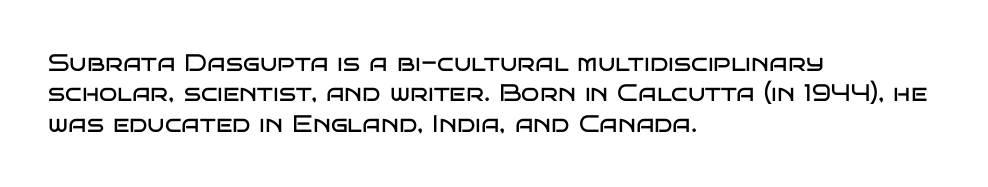
Q: Is the text bold? A: No.
Q: Is the text italic (slanted)? A: No, it is upright.
Q: Is the text underlined? A: No.
Q: How is the paragraph aligned? A: Left-aligned.
Q: Is the spacing between letters normal or unusually wide? A: Normal.
Q: Is the spacing between lines tight, normal or loose? A: Normal.
